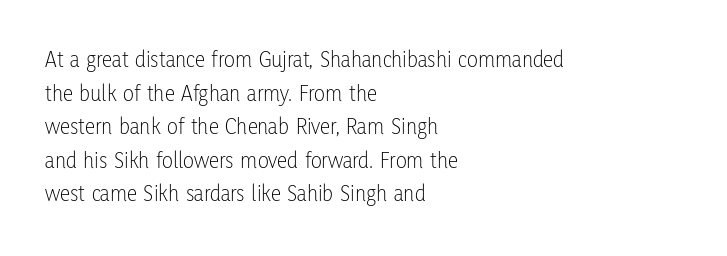
{"italic": "no", "bold": "no", "underline": "no", "align": "left", "line_spacing": "normal", "line_spacing_ratio": 1.46, "letter_spacing": "normal", "letter_spacing_em": 0.0, "glyph_px": 23}
